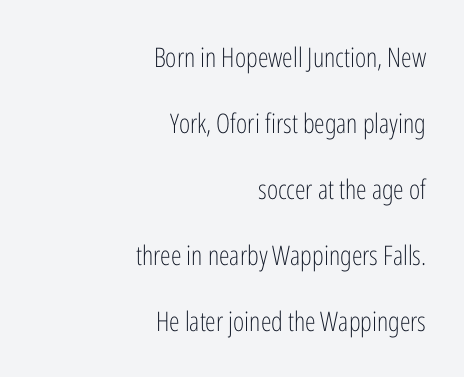
{"italic": "no", "bold": "no", "underline": "no", "align": "right", "line_spacing": "loose", "line_spacing_ratio": 2.44, "letter_spacing": "normal", "letter_spacing_em": 0.0, "glyph_px": 27}
